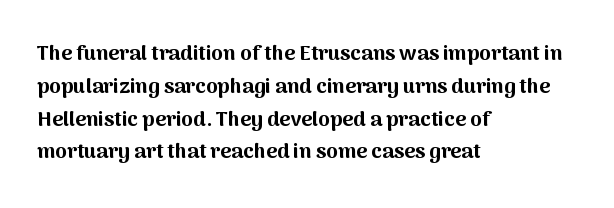
Q: Is the text bold? A: Yes.
Q: Is the text italic (slanted)? A: No, it is upright.
Q: Is the text underlined? A: No.
Q: How is the paragraph aligned? A: Left-aligned.
Q: Is the spacing between letters normal or unusually wide? A: Normal.
Q: Is the spacing between lines tight, normal or loose? A: Normal.
